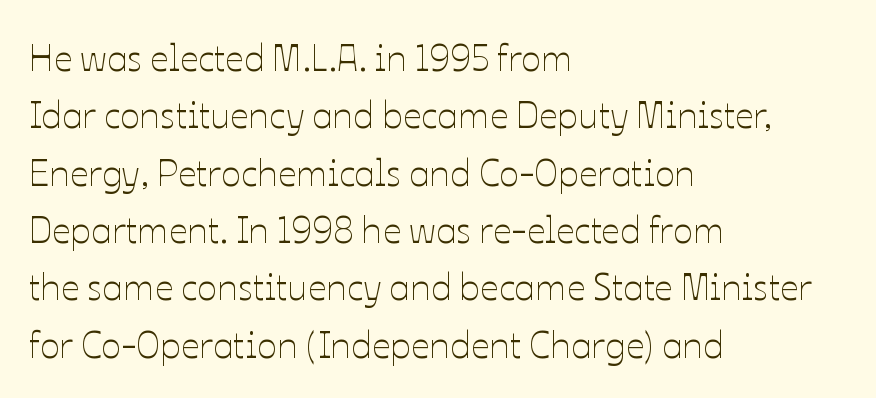
{"italic": "no", "bold": "no", "weight": "thin", "width": "normal", "stroke_contrast": "low", "x_height": "medium", "monospaced": "no", "underline": "no", "align": "left", "line_spacing": "normal", "line_spacing_ratio": 1.55, "letter_spacing": "normal", "letter_spacing_em": 0.0, "glyph_px": 37}
